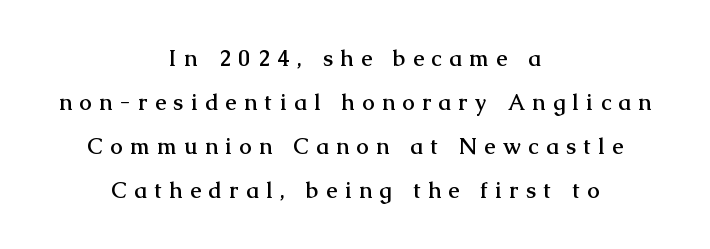
{"italic": "no", "bold": "yes", "underline": "no", "align": "center", "line_spacing": "loose", "line_spacing_ratio": 2.0, "letter_spacing": "wide", "letter_spacing_em": 0.35, "glyph_px": 22}
